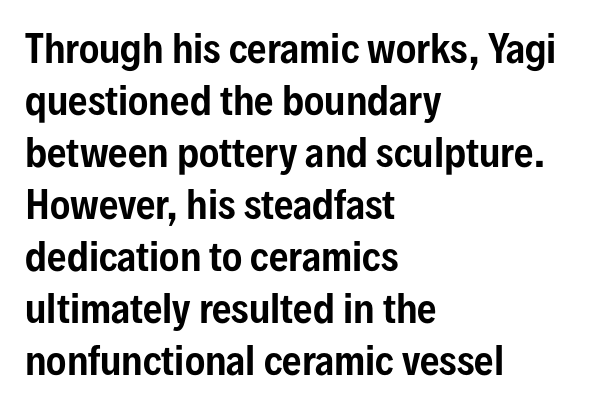
{"serif": "no", "italic": "no", "width": "condensed", "stroke_contrast": "low", "x_height": "medium", "monospaced": "no", "underline": "no", "align": "left", "line_spacing": "normal", "line_spacing_ratio": 1.37, "letter_spacing": "normal", "letter_spacing_em": 0.0, "glyph_px": 38}
